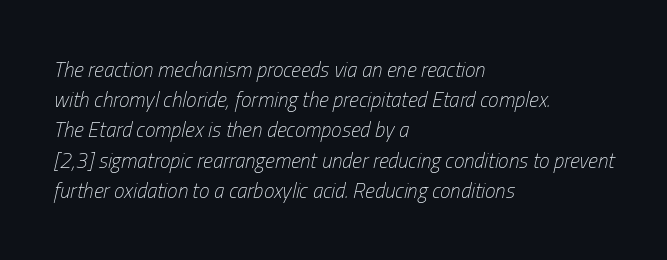
Yep, that's italic — everything's leaning. The tracking reads as untouched default to a designer's eye. One glance says typical: line gaps are just what's usual. Each line starts at the same left margin while the right side varies. Rule under the text: the space is simply empty. Each stroke keeps to a modest, everyday thickness or less.
